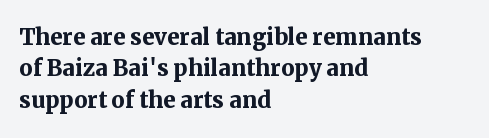
Q: Is the text bold? A: Yes.
Q: Is the text italic (slanted)? A: No, it is upright.
Q: Is the typeface a serif or a sans-serif typeface? A: Serif.
Q: Is the text underlined? A: No.
Q: How is the paragraph aligned? A: Left-aligned.
Q: Is the spacing between letters normal or unusually wide? A: Normal.
Q: Is the spacing between lines tight, normal or loose? A: Tight.
Q: Width (condensed, normal, or wide)? A: Normal.
Q: Stroke contrast? A: Medium.
Q: x-height? A: Medium.
Q: Monospaced? A: No.
